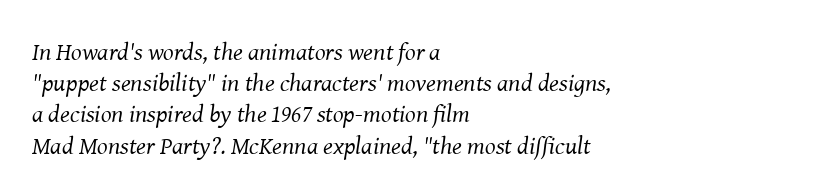
There's an unmistakable incline to the writing here. The space between consecutive lines is moderate. The rag falls on the right side of this text block. Letters rest on an invisible, unmarked baseline. The passage shown is not bold in any degree.
